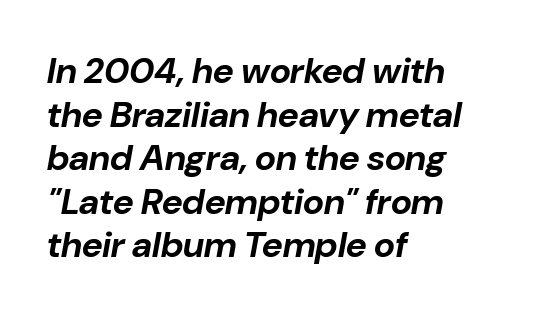
Q: Is the text bold? A: Yes.
Q: Is the text italic (slanted)? A: Yes, it leans right by about 10 degrees.
Q: Is the text underlined? A: No.
Q: How is the paragraph aligned? A: Left-aligned.
Q: Is the spacing between letters normal or unusually wide? A: Normal.
Q: Width (condensed, normal, or wide)? A: Normal.
Q: Stroke contrast? A: Low.
Q: x-height? A: Medium.
Q: Monospaced? A: No.
